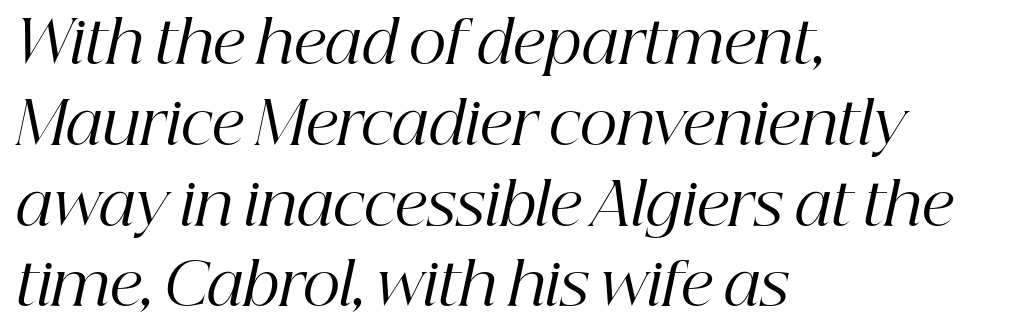
A typesetter would call this proportional, since set widths differ per character. The face looks like a standard text weight, possibly lighter. Examine the stroke ends and you'll spot serifs. The passage shown has conventional tracking throughout. Notice how the passage keeps a crisp vertical edge on the left only. Leading: standard.
